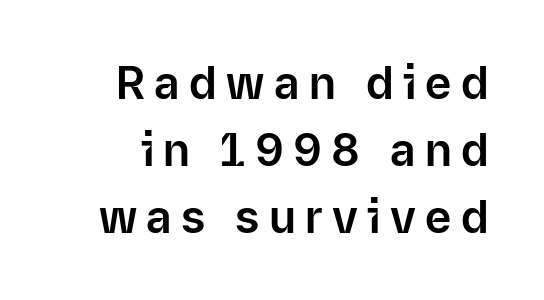
Each row of text sits above clean, open space. Successive baselines arrive at the customary interval. A typesetter would mark this as roman, not italic. The letters are spread apart with noticeably loose tracking.
